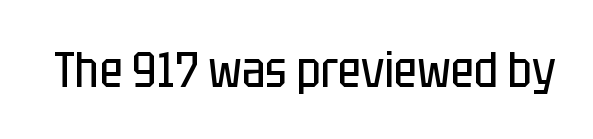
Is the stroke heavy? The answer is a plain regular-or-lighter. Observe the absence of serifs on each vertical stroke in this sample. No extra tracking has been applied to these lines. Looks like regular typesetting: each glyph gets only the width it needs. Check under the words: just untouched page. The font's upright variant was chosen for this text.
